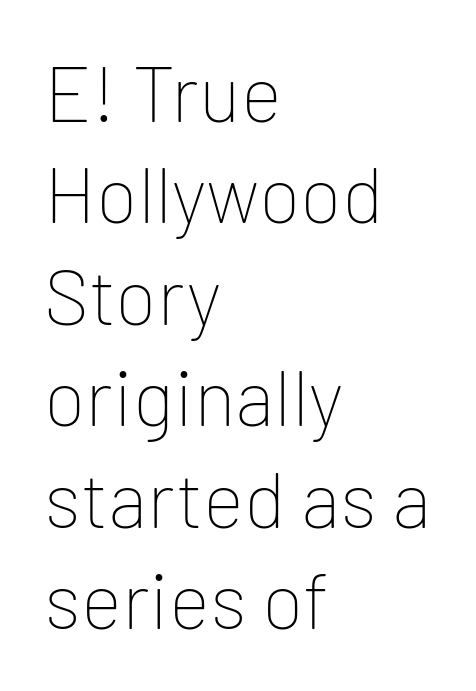
Q: Is the text bold? A: No.
Q: Is the text italic (slanted)? A: No, it is upright.
Q: Is the typeface a serif or a sans-serif typeface? A: Sans-serif.
Q: Is the text underlined? A: No.
Q: How is the paragraph aligned? A: Left-aligned.
Q: Is the spacing between letters normal or unusually wide? A: Normal.
Q: Is the spacing between lines tight, normal or loose? A: Normal.
Q: Width (condensed, normal, or wide)? A: Normal.
Q: Stroke contrast? A: Low.
Q: x-height? A: Medium.
Q: Monospaced? A: No.
